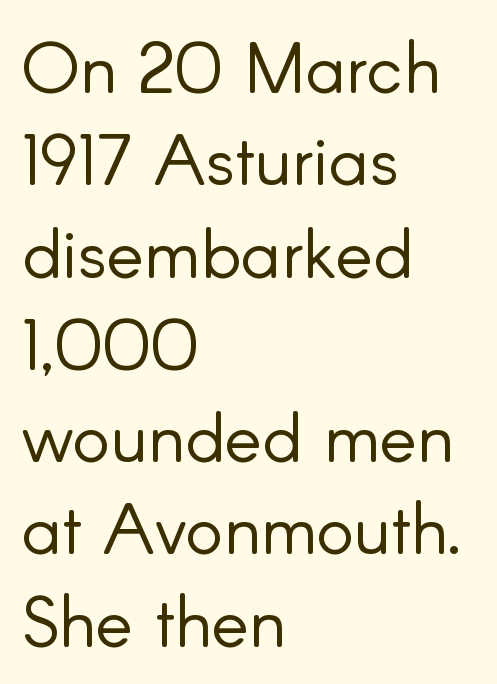
Has an underline been added? It has not. One glance says typical: line gaps are just what's usual. The font family rendered here belongs to the sans-serif group. These glyphs show unthickened strokes, regular width or finer.
